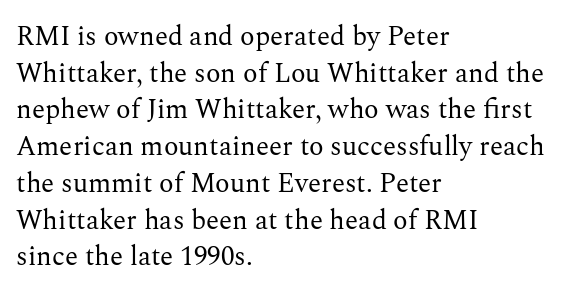
Q: Is the text bold? A: No.
Q: Is the text italic (slanted)? A: No, it is upright.
Q: Is the text underlined? A: No.
Q: How is the paragraph aligned? A: Left-aligned.
Q: Is the spacing between letters normal or unusually wide? A: Normal.
Q: Is the spacing between lines tight, normal or loose? A: Normal.
